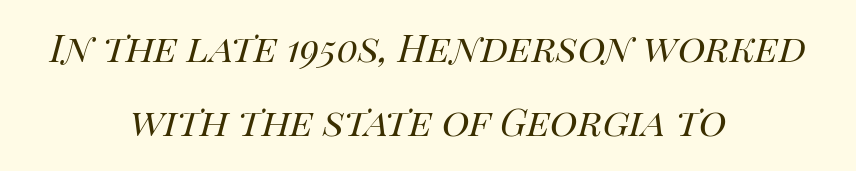
{"italic": "yes", "lean": "right", "slant_degrees": 14, "bold": "no", "weight": "regular", "width": "normal", "stroke_contrast": "high", "x_height": "large", "monospaced": "no", "underline": "no", "align": "center", "line_spacing": "normal", "line_spacing_ratio": 1.58, "letter_spacing": "normal", "letter_spacing_em": 0.0, "glyph_px": 47}
